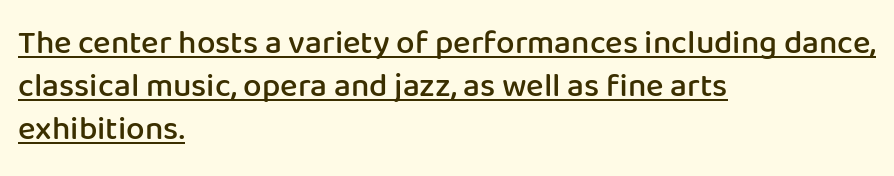
The image shows 33 px semibold sans-serif type, upright; set left-aligned, normal line spacing (1.31x), normal letter spacing, underlined; low stroke contrast and a medium x-height.
